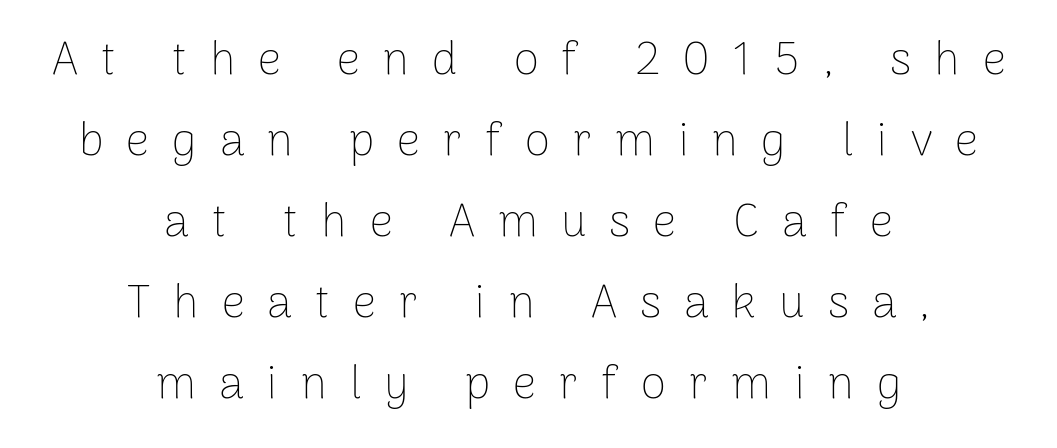
The image shows 46 px thin sans-serif type, upright; set centered, line spacing 1.76x, unusually wide letter spacing (+0.5 em), not underlined; low stroke contrast and a medium x-height.
